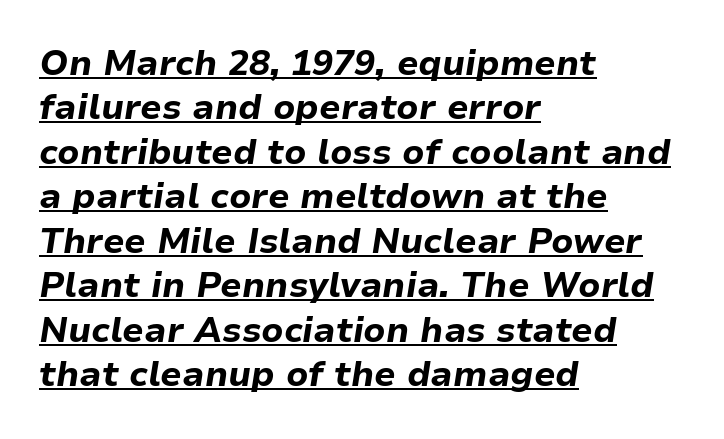
Q: Is the text bold? A: Yes.
Q: Is the text italic (slanted)? A: Yes, it leans right by about 9 degrees.
Q: Is the text underlined? A: Yes.
Q: How is the paragraph aligned? A: Left-aligned.
Q: Is the spacing between letters normal or unusually wide? A: Normal.
Q: Is the spacing between lines tight, normal or loose? A: Normal.
Q: Width (condensed, normal, or wide)? A: Normal.
Q: Stroke contrast? A: Low.
Q: x-height? A: Medium.
Q: Monospaced? A: No.
